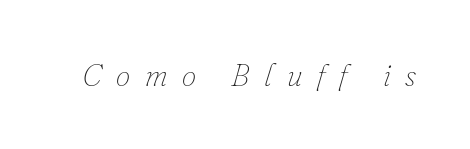
The image shows 32 px thin type, italic (leaning right); set unusually wide letter spacing (+0.46 em), not underlined; low stroke contrast and a small x-height.
